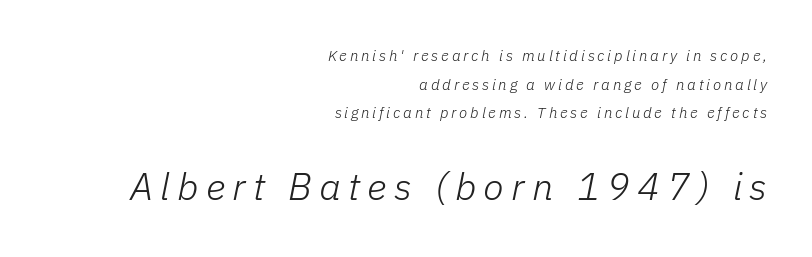
Q: Is the text bold? A: No.
Q: Is the text italic (slanted)? A: Yes, it leans right by about 11 degrees.
Q: Is the text underlined? A: No.
Q: How is the paragraph aligned? A: Right-aligned.
Q: Is the spacing between lines tight, normal or loose? A: Loose.
Q: Which block of text is set in a larger size, the first (top) or the second (bottom)? A: The second (bottom) one.
Q: Width (condensed, normal, or wide)? A: Normal.
Q: Stroke contrast? A: Low.
Q: x-height? A: Medium.
Q: Monospaced? A: No.
